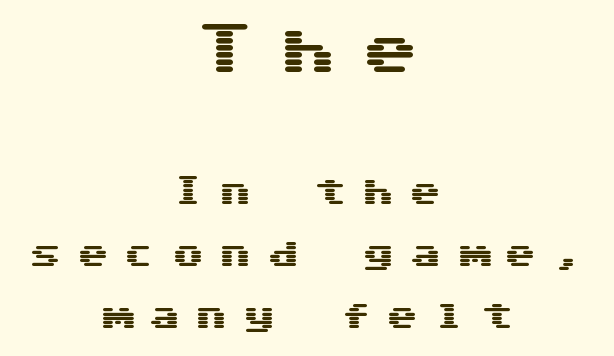
Q: Is the text italic (slanted)? A: No, it is upright.
Q: Is the typeface a serif or a sans-serif typeface? A: Sans-serif.
Q: Is the text underlined? A: No.
Q: How is the paragraph aligned? A: Centered.
Q: Is the spacing between letters normal or unusually wide? A: Unusually wide.
Q: Which block of text is set in a larger size, the first (top) or the second (bottom)? A: The first (top) one.
Q: Width (condensed, normal, or wide)? A: Wide.
Q: Stroke contrast? A: Medium.
Q: x-height? A: Medium.
